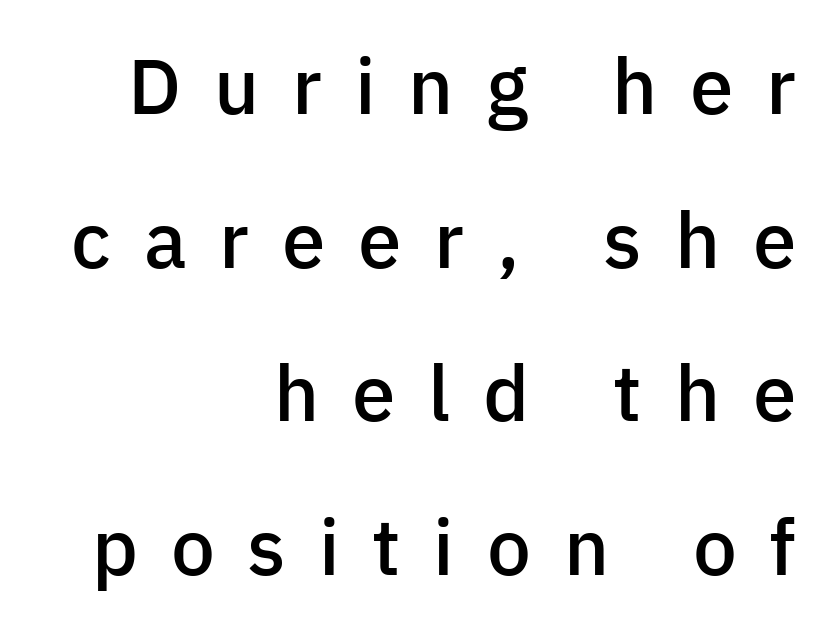
Q: Is the text bold? A: Semi-bold.
Q: Is the text italic (slanted)? A: No, it is upright.
Q: Is the typeface a serif or a sans-serif typeface? A: Sans-serif.
Q: Is the text underlined? A: No.
Q: How is the paragraph aligned? A: Right-aligned.
Q: Is the spacing between letters normal or unusually wide? A: Unusually wide.
Q: Is the spacing between lines tight, normal or loose? A: Loose.
Q: Width (condensed, normal, or wide)? A: Normal.
Q: Stroke contrast? A: Low.
Q: x-height? A: Medium.
Q: Monospaced? A: No.
